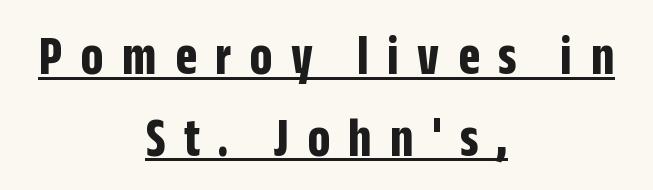
The tracking jumps out immediately: characters are airy and widely separated. Vertically, the passage feels balanced, rows spaced as you'd expect. The passage shown is emphatically bold. Compared with undecorated copy, this sample adds a rule below the words. Check where the strokes stop: nothing finishes them off — pure sans.
